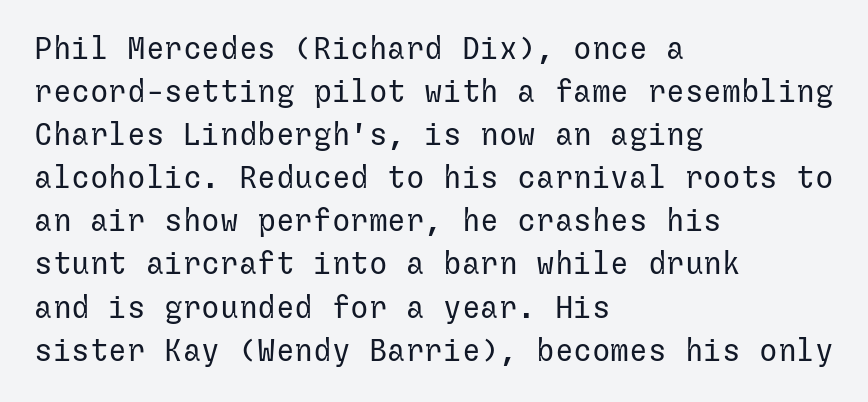
The image shows 31 px regular-weight sans-serif type, upright; set left-aligned, normal line spacing (1.39x), normal letter spacing, not underlined; low stroke contrast and a medium x-height.
